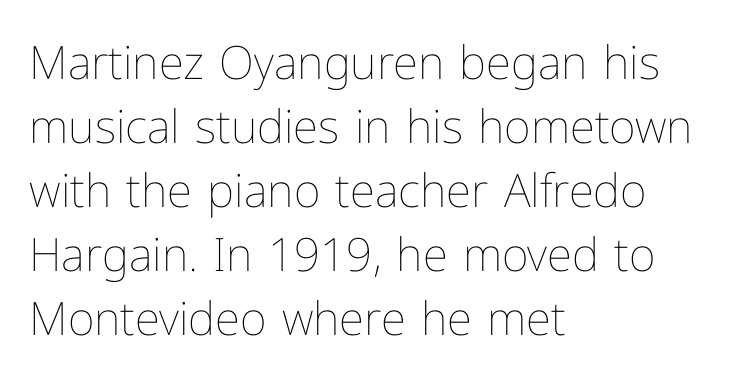
{"italic": "no", "bold": "no", "weight": "thin", "width": "normal", "stroke_contrast": "low", "x_height": "medium", "monospaced": "no", "underline": "no", "align": "left", "line_spacing": "normal", "line_spacing_ratio": 1.39, "letter_spacing": "normal", "letter_spacing_em": 0.0, "glyph_px": 46}
